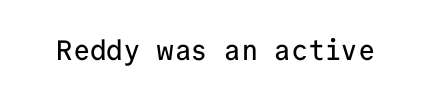
The type family on display is of the sans-serif kind. Compared with typical body copy, the letter spacing here is the same. Each letter, wide or thin by design, is forced into the same width here. Notice how the stems are strictly vertical — no italics here. The gap between lines stays unmarked.
